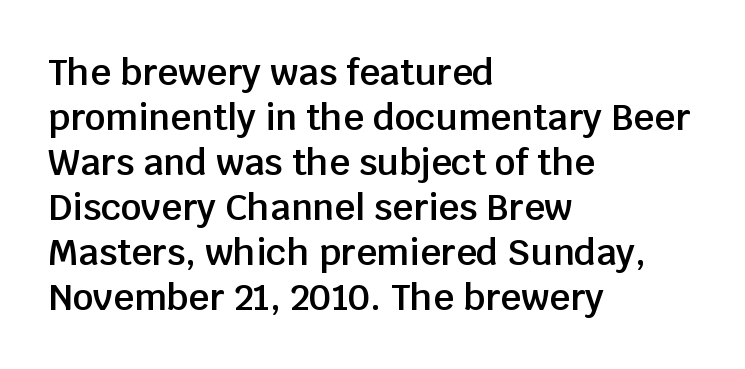
Typographically, this falls in the sans-serif category. The letters advance in unequal steps, a hallmark of proportional type. Regular leading. Rendered with straight, roman letterforms. The type is set solid horizontally, with unmodified tracking. Bold? Not quite — semibold, heavier than regular but stopping short.
